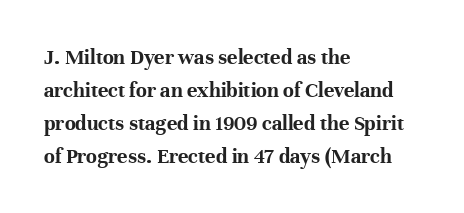
{"italic": "no", "bold": "yes", "underline": "no", "align": "left", "line_spacing": "normal", "line_spacing_ratio": 1.5, "letter_spacing": "normal", "letter_spacing_em": 0.0, "glyph_px": 22}
